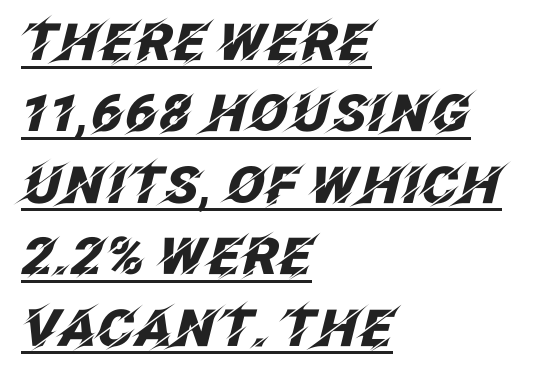
{"italic": "yes", "lean": "right", "slant_degrees": 12, "bold": "yes", "weight": "heavy", "width": "normal", "stroke_contrast": "low", "x_height": "large", "monospaced": "no", "underline": "yes", "align": "left", "line_spacing": "normal", "line_spacing_ratio": 1.4, "letter_spacing": "normal", "letter_spacing_em": 0.0, "glyph_px": 51}
